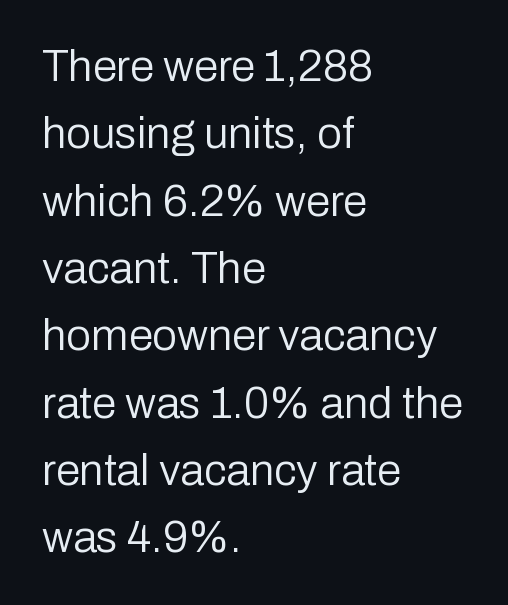
Q: Is the text bold? A: No.
Q: Is the text italic (slanted)? A: No, it is upright.
Q: Is the typeface a serif or a sans-serif typeface? A: Sans-serif.
Q: Is the text underlined? A: No.
Q: How is the paragraph aligned? A: Left-aligned.
Q: Is the spacing between letters normal or unusually wide? A: Normal.
Q: Is the spacing between lines tight, normal or loose? A: Normal.
Q: Width (condensed, normal, or wide)? A: Normal.
Q: Stroke contrast? A: Low.
Q: x-height? A: Medium.
Q: Monospaced? A: No.
